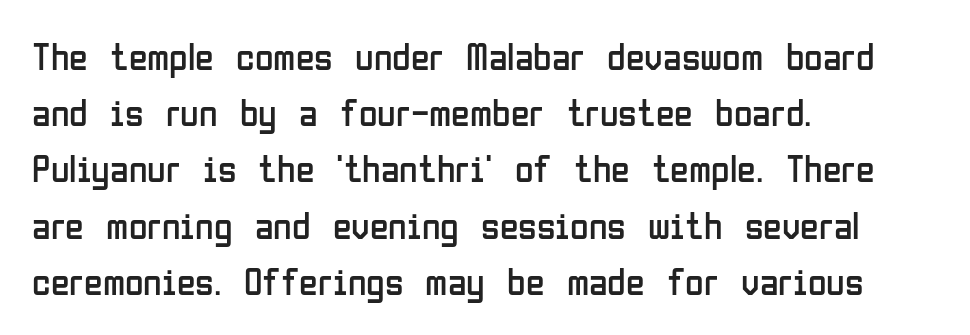
{"serif": "no", "italic": "no", "bold": "no", "weight": "regular", "width": "condensed", "stroke_contrast": "low", "x_height": "medium", "monospaced": "no", "underline": "no", "align": "left", "line_spacing": "normal", "line_spacing_ratio": 1.48, "letter_spacing": "normal", "letter_spacing_em": 0.0, "glyph_px": 38}
